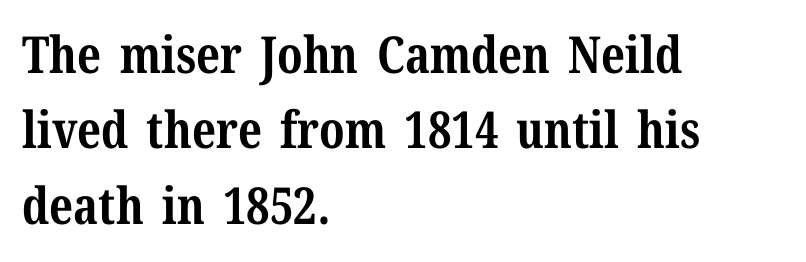
{"serif": "yes", "italic": "no", "bold": "yes", "weight": "bold", "width": "normal", "stroke_contrast": "medium", "x_height": "medium", "monospaced": "no", "underline": "no", "align": "left", "line_spacing": "normal", "line_spacing_ratio": 1.48, "letter_spacing": "normal", "letter_spacing_em": 0.0, "glyph_px": 51}
